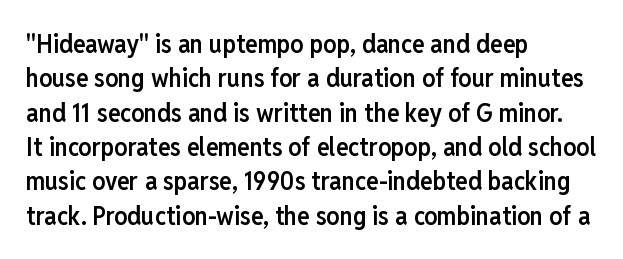
{"italic": "no", "bold": "semi", "underline": "no", "align": "left", "line_spacing": "normal", "line_spacing_ratio": 1.32, "letter_spacing": "normal", "letter_spacing_em": 0.0, "glyph_px": 26}
